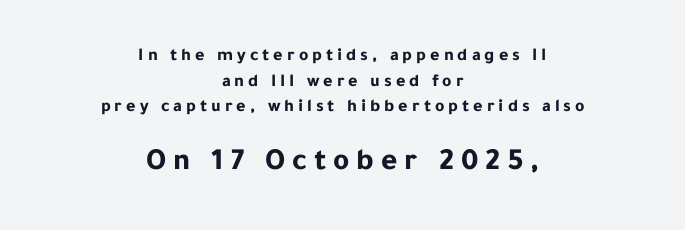
Q: Is the text bold? A: Yes.
Q: Is the text italic (slanted)? A: No, it is upright.
Q: Is the typeface a serif or a sans-serif typeface? A: Sans-serif.
Q: Is the text underlined? A: No.
Q: How is the paragraph aligned? A: Centered.
Q: Is the spacing between letters normal or unusually wide? A: Unusually wide.
Q: Is the spacing between lines tight, normal or loose? A: Normal.
Q: Which block of text is set in a larger size, the first (top) or the second (bottom)? A: The second (bottom) one.
Q: Width (condensed, normal, or wide)? A: Normal.
Q: Stroke contrast? A: Low.
Q: x-height? A: Medium.
Q: Monospaced? A: No.
